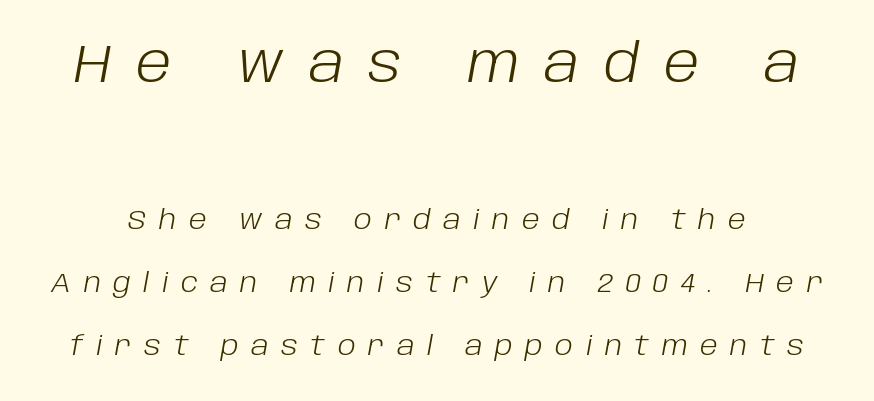
How would I describe the line gaps? Wide and relaxed. You could not count columns in this text — the font is proportionally spaced. No extra ink here — the face is not bold. In terms of posture, this sample is oblique.
